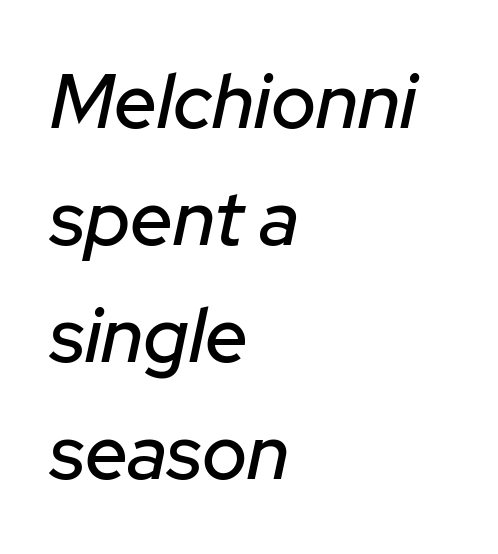
Only glyphs here, with clear space below each row. Does the leading feel generous? No, just average. Spacing between characters is what you'd get straight out of the box. Varying glyph widths throughout — classic text-font behaviour.
